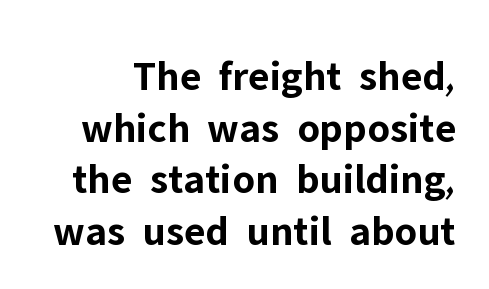
{"serif": "no", "italic": "no", "bold": "yes", "weight": "bold", "width": "normal", "stroke_contrast": "low", "x_height": "medium", "monospaced": "no", "underline": "no", "line_spacing_ratio": 1.2, "letter_spacing": "normal", "letter_spacing_em": 0.0, "glyph_px": 43}
